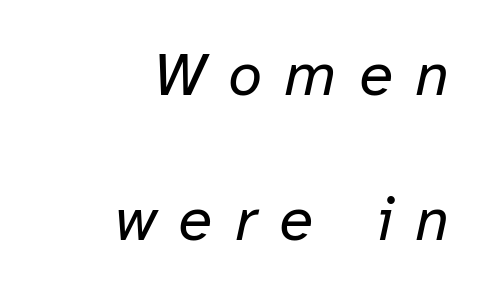
{"italic": "yes", "lean": "right", "slant_degrees": 12, "bold": "no", "weight": "regular", "width": "normal", "stroke_contrast": "low", "x_height": "medium", "monospaced": "no", "underline": "no", "align": "right", "line_spacing": "loose", "line_spacing_ratio": 2.38, "letter_spacing": "wide", "letter_spacing_em": 0.38, "glyph_px": 61}
